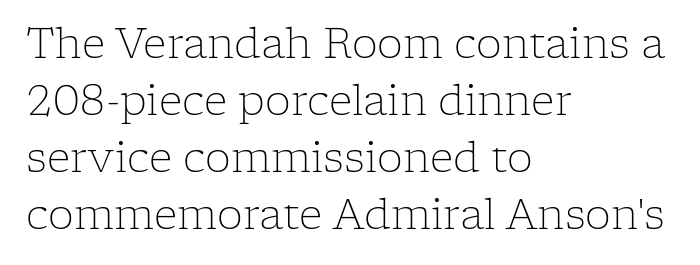
Each letter keeps its own natural width here, so spacing adapts to shape. Which margin do the lines hug? The left one — the right edge is uneven. Regarding serifs, this sample has them. Inter-character spacing is left at the font's built-in metrics. These lines sit exactly where default settings would place them. No letter is thick-stroked: the sample isn't bold.
